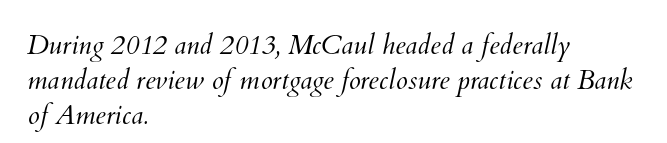
This rendering uses left alignment, leaving the right contour irregular. The cut favours lightness, reaching ordinary text weight at its darkest. Just letters on the line, the space beneath them empty. Inter-character spacing is left at the font's built-in metrics. Normally led — the rows are evenly, conventionally spaced.
